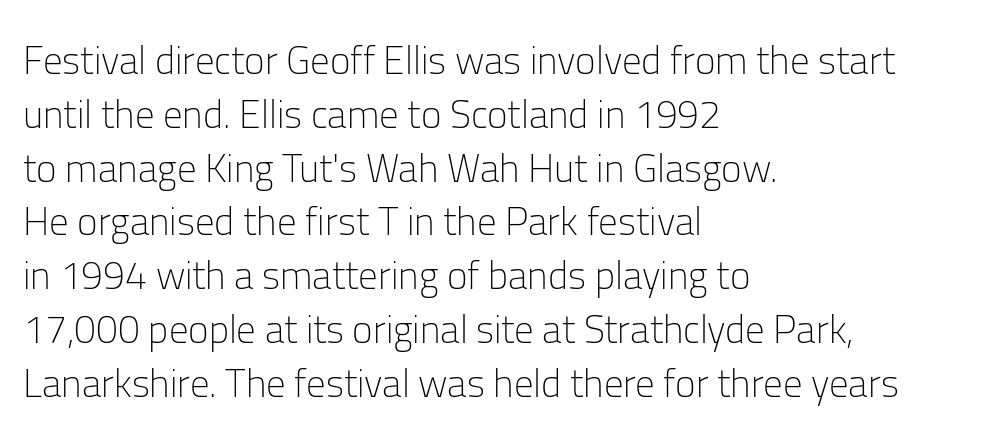
{"serif": "no", "italic": "no", "bold": "no", "weight": "light", "width": "normal", "stroke_contrast": "low", "x_height": "medium", "monospaced": "no", "underline": "no", "align": "left", "line_spacing": "normal", "line_spacing_ratio": 1.38, "letter_spacing": "normal", "letter_spacing_em": 0.0, "glyph_px": 39}
